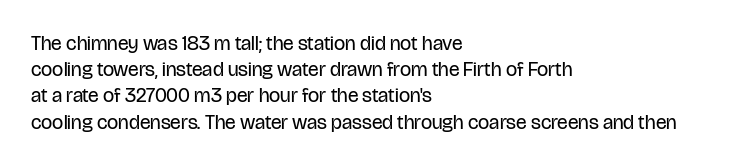
The image shows 20 px text type, upright; set left-aligned, normal line spacing (1.31x), normal letter spacing, not underlined.
